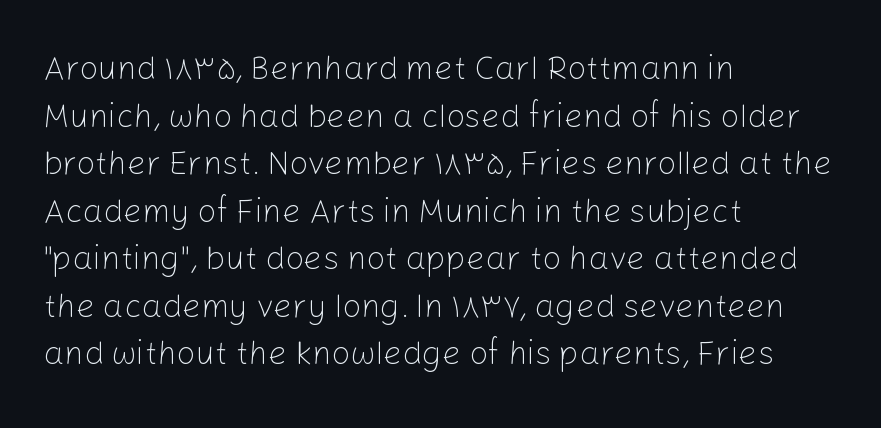
The image shows 33 px light sans-serif type, upright; set left-aligned, normal line spacing (1.44x), normal letter spacing, not underlined; low stroke contrast and a medium x-height.
